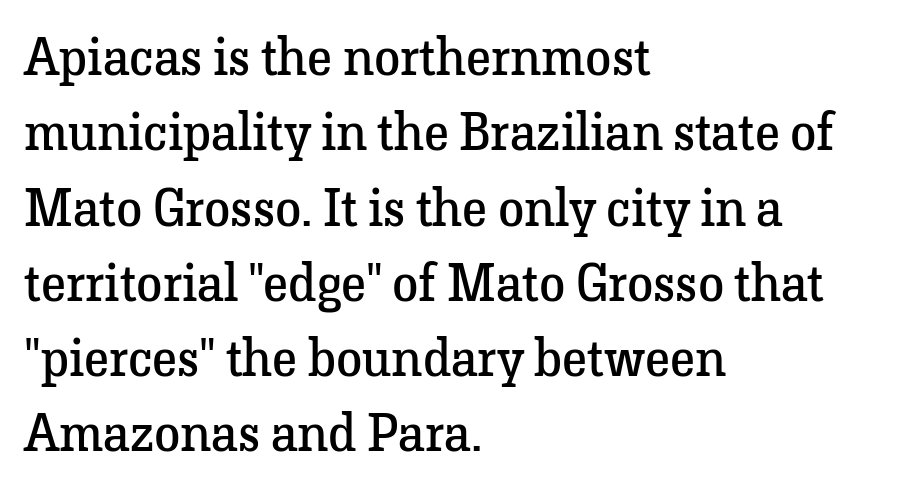
{"serif": "yes", "italic": "no", "bold": "no", "weight": "regular", "width": "normal", "stroke_contrast": "low", "x_height": "medium", "monospaced": "no", "underline": "no", "align": "left", "line_spacing": "normal", "line_spacing_ratio": 1.42, "letter_spacing": "normal", "letter_spacing_em": 0.0, "glyph_px": 53}
